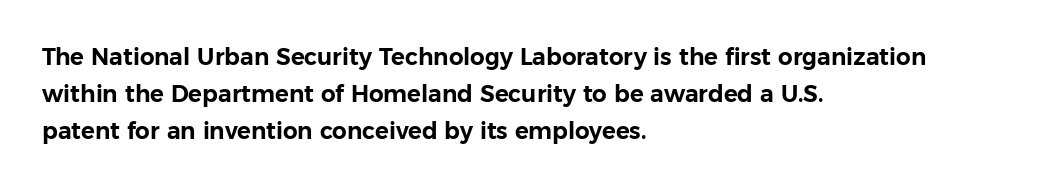
The image shows 23 px text type, upright; set left-aligned, normal line spacing (1.6x), normal letter spacing, not underlined.
